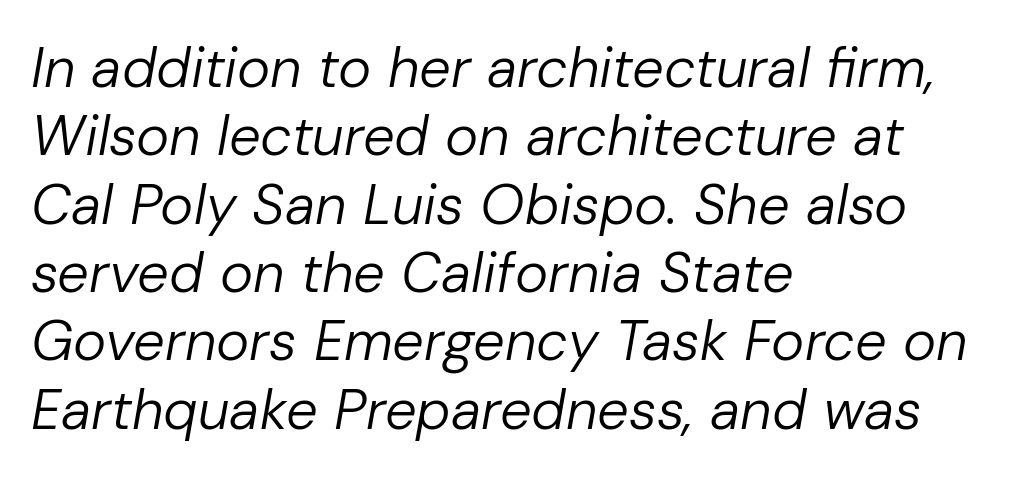
{"italic": "yes", "lean": "right", "slant_degrees": 10, "bold": "no", "weight": "regular", "width": "normal", "stroke_contrast": "low", "x_height": "medium", "monospaced": "no", "underline": "no", "align": "left", "line_spacing_ratio": 1.22, "letter_spacing": "normal", "letter_spacing_em": 0.0, "glyph_px": 56}
